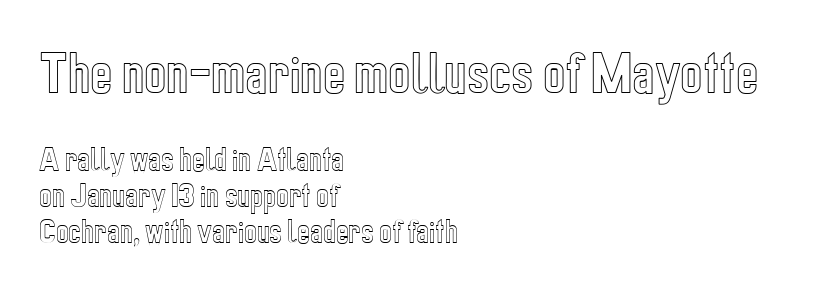
{"italic": "no", "width": "condensed", "x_height": "medium", "monospaced": "no", "underline": "no", "align": "left", "line_spacing": "normal", "line_spacing_ratio": 1.34, "letter_spacing": "normal", "letter_spacing_em": 0.0, "larger_block": "first", "size_ratio": 1.74, "glyph_px": 47}
